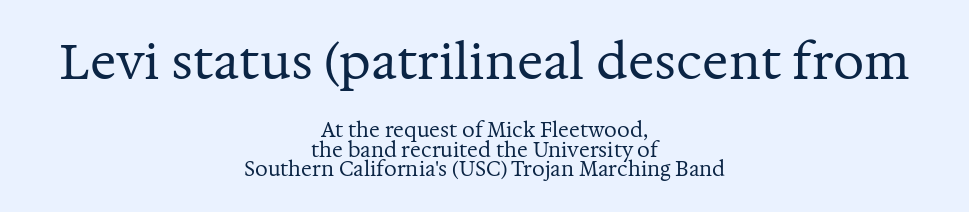
Q: Is the text bold? A: No.
Q: Is the text italic (slanted)? A: No, it is upright.
Q: Is the typeface a serif or a sans-serif typeface? A: Serif.
Q: Is the text underlined? A: No.
Q: How is the paragraph aligned? A: Centered.
Q: Is the spacing between letters normal or unusually wide? A: Normal.
Q: Is the spacing between lines tight, normal or loose? A: Tight.
Q: Which block of text is set in a larger size, the first (top) or the second (bottom)? A: The first (top) one.
Q: Width (condensed, normal, or wide)? A: Normal.
Q: Stroke contrast? A: Medium.
Q: x-height? A: Medium.
Q: Monospaced? A: No.
